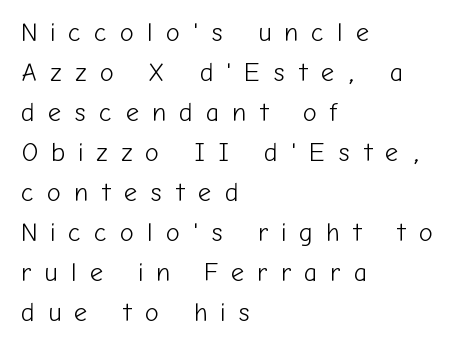
{"italic": "no", "bold": "no", "underline": "no", "align": "left", "line_spacing": "normal", "line_spacing_ratio": 1.54, "letter_spacing": "wide", "letter_spacing_em": 0.5, "glyph_px": 26}
